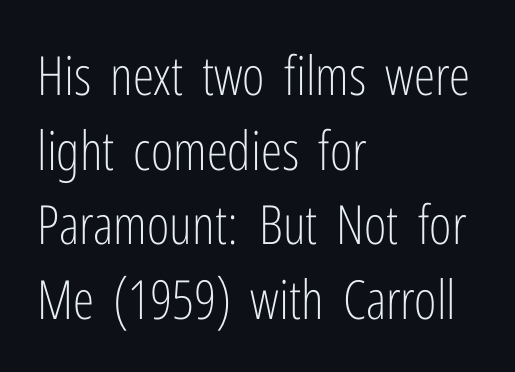
The rag falls on the right side of this text block. The specimen reads as upright at a glance. Clear beneath every line of the passage. Summary of weight: not heavy and not bold. Compared with typical paragraphs, the rows here are spaced about the same.
